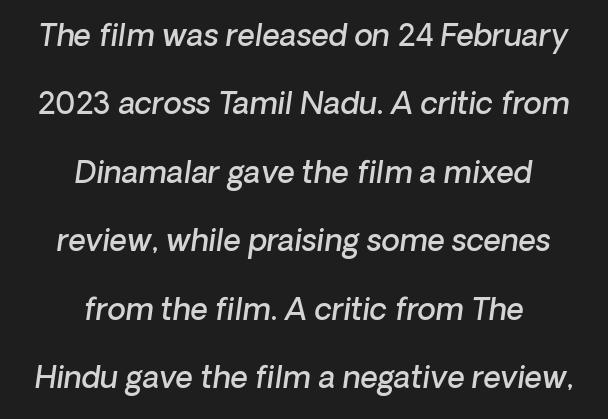
Q: Is the text bold? A: Semi-bold.
Q: Is the text italic (slanted)? A: Yes, it leans right by about 8 degrees.
Q: Is the text underlined? A: No.
Q: How is the paragraph aligned? A: Centered.
Q: Is the spacing between letters normal or unusually wide? A: Normal.
Q: Is the spacing between lines tight, normal or loose? A: Loose.
Q: Width (condensed, normal, or wide)? A: Normal.
Q: Stroke contrast? A: Low.
Q: x-height? A: Medium.
Q: Monospaced? A: No.
